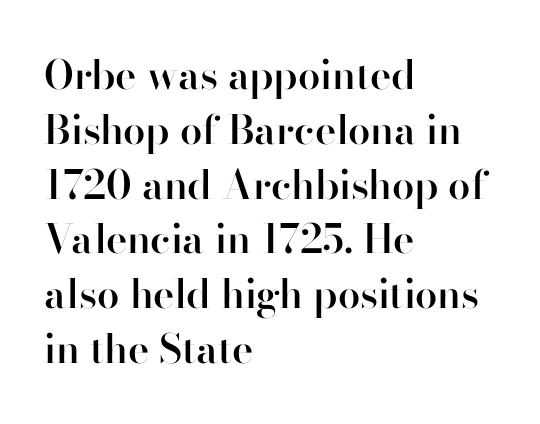
The image shows 40 px semibold sans-serif type, upright; set left-aligned, normal line spacing (1.37x), normal letter spacing, not underlined; high stroke contrast and a small x-height.
